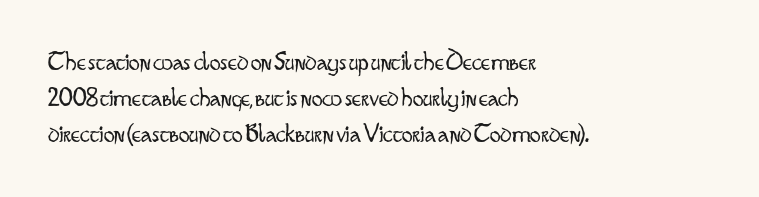
The image shows 27 px text type, upright; set left-aligned, normal line spacing (1.34x), normal letter spacing, not underlined.
